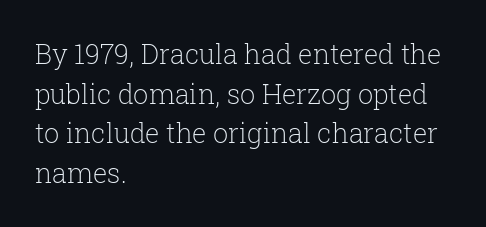
Q: Is the text bold? A: No.
Q: Is the text italic (slanted)? A: No, it is upright.
Q: Is the text underlined? A: No.
Q: How is the paragraph aligned? A: Left-aligned.
Q: Is the spacing between letters normal or unusually wide? A: Normal.
Q: Is the spacing between lines tight, normal or loose? A: Normal.
